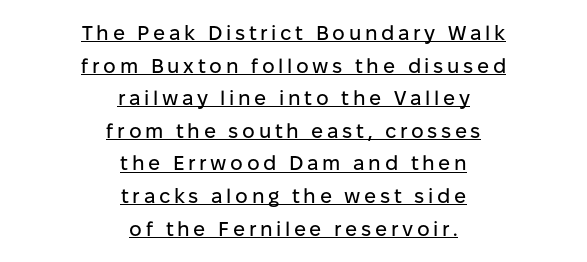
Q: Is the text italic (slanted)? A: No, it is upright.
Q: Is the text underlined? A: Yes.
Q: How is the paragraph aligned? A: Centered.
Q: Is the spacing between lines tight, normal or loose? A: Normal.
